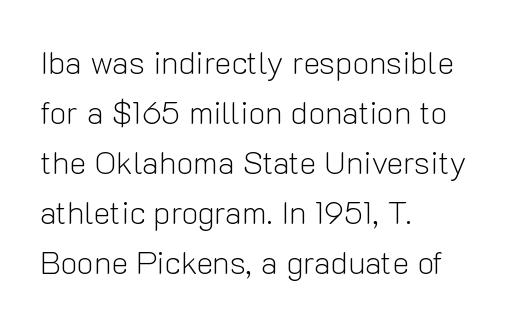
Q: Is the text bold? A: No.
Q: Is the text italic (slanted)? A: No, it is upright.
Q: Is the typeface a serif or a sans-serif typeface? A: Sans-serif.
Q: Is the text underlined? A: No.
Q: How is the paragraph aligned? A: Left-aligned.
Q: Is the spacing between letters normal or unusually wide? A: Normal.
Q: Is the spacing between lines tight, normal or loose? A: Normal.
Q: Width (condensed, normal, or wide)? A: Normal.
Q: Stroke contrast? A: Low.
Q: x-height? A: Medium.
Q: Monospaced? A: No.
